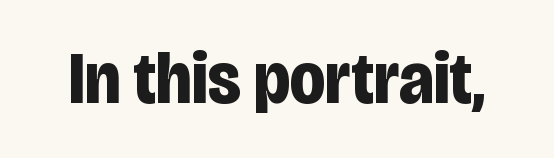
The rendering uses a bold face; every stroke is thick and dark. I'd call this a sans setting — the letters go barefoot. Inter-character spacing is left at the font's built-in metrics. The letters advance in unequal steps, a hallmark of proportional type. A roman cut, with each character standing at attention. Underline: absent.
